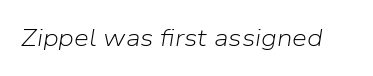
It's the slanting kind of type. Only glyphs here, with clear space below each row. No chunkiness to these letters — they're not bold. What stands out about the letter spacing? Nothing — it is the standard amount.
